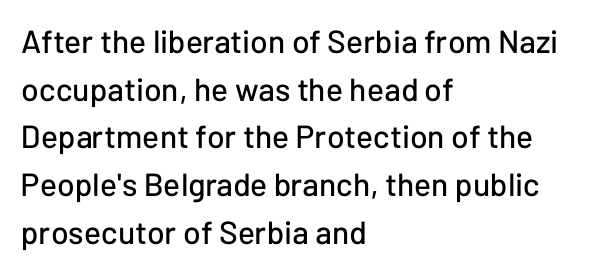
{"serif": "no", "italic": "no", "width": "normal", "stroke_contrast": "low", "x_height": "medium", "monospaced": "no", "underline": "no", "align": "left", "line_spacing": "normal", "line_spacing_ratio": 1.49, "letter_spacing": "normal", "letter_spacing_em": 0.0, "glyph_px": 32}
